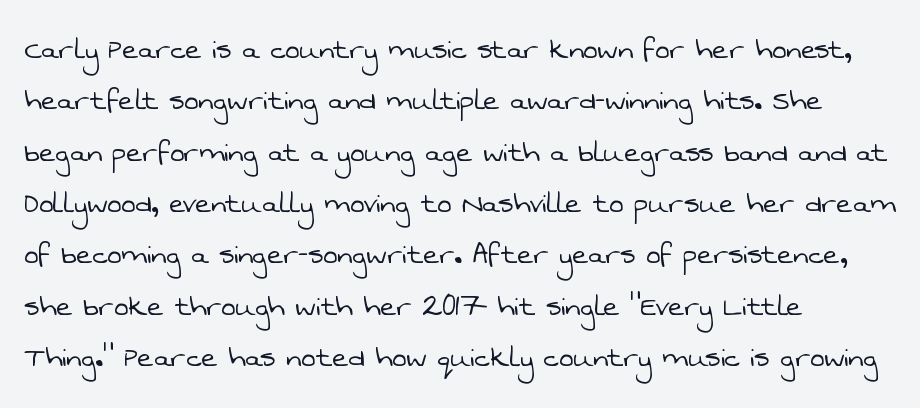
A classic flush-left, rag-right setting is used for this passage. Is this a heavy cut? Hardly; it is regular or lighter. The passage shown stacks its lines at a standard gap. The space beneath each line is pristine and unruled. The passage shown is typed in a proportional face where columns would drift. Serif or sans? Sans — the stroke terminals are bare.
